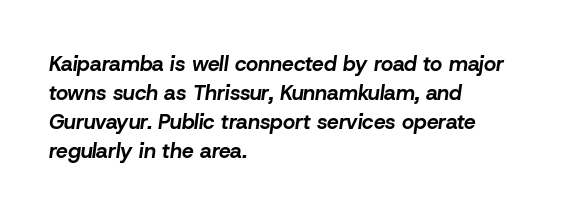
{"italic": "yes", "lean": "right", "slant_degrees": 8, "bold": "yes", "underline": "no", "align": "left", "line_spacing": "normal", "line_spacing_ratio": 1.38, "letter_spacing": "normal", "letter_spacing_em": 0.0, "glyph_px": 21}
